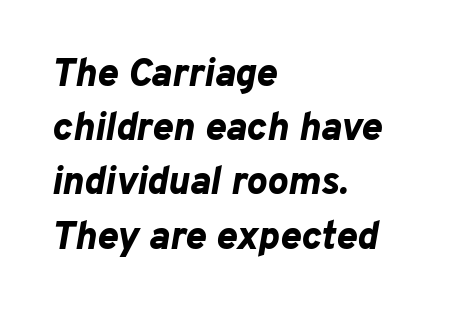
{"italic": "yes", "lean": "right", "slant_degrees": 10, "bold": "yes", "weight": "bold", "width": "normal", "stroke_contrast": "low", "x_height": "medium", "monospaced": "no", "underline": "no", "align": "left", "line_spacing": "normal", "line_spacing_ratio": 1.39, "letter_spacing": "normal", "letter_spacing_em": 0.0, "glyph_px": 39}
